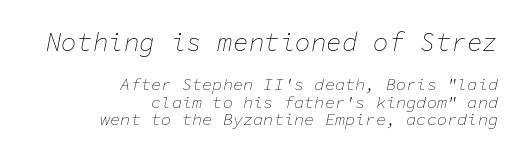
Q: Is the text bold? A: No.
Q: Is the text italic (slanted)? A: Yes, it leans right by about 11 degrees.
Q: Is the text underlined? A: No.
Q: How is the paragraph aligned? A: Right-aligned.
Q: Is the spacing between letters normal or unusually wide? A: Normal.
Q: Is the spacing between lines tight, normal or loose? A: Tight.
Q: Which block of text is set in a larger size, the first (top) or the second (bottom)? A: The first (top) one.
